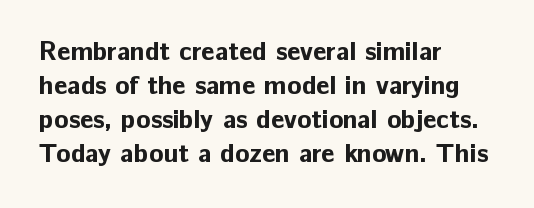
Q: Is the text bold? A: Yes.
Q: Is the text italic (slanted)? A: No, it is upright.
Q: Is the text underlined? A: No.
Q: How is the paragraph aligned? A: Left-aligned.
Q: Is the spacing between letters normal or unusually wide? A: Normal.
Q: Is the spacing between lines tight, normal or loose? A: Normal.
